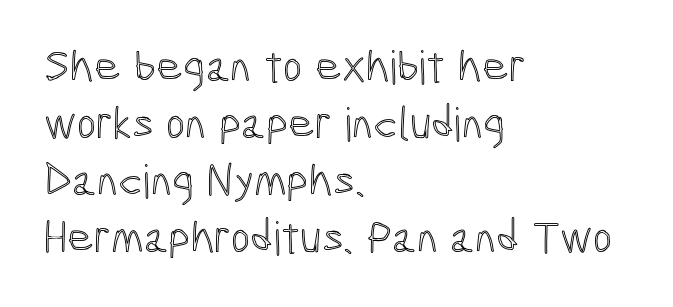
{"italic": "no", "width": "condensed", "x_height": "medium", "monospaced": "no", "underline": "no", "align": "left", "line_spacing_ratio": 1.24, "letter_spacing": "normal", "letter_spacing_em": 0.0, "glyph_px": 46}
